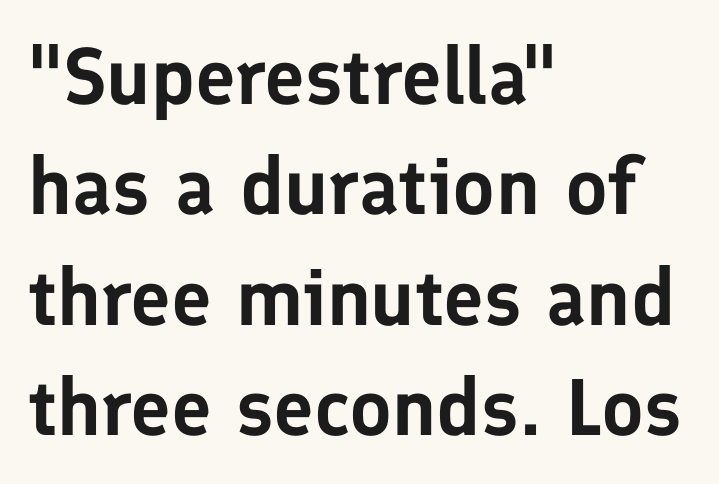
Q: Is the text italic (slanted)? A: No, it is upright.
Q: Is the typeface a serif or a sans-serif typeface? A: Sans-serif.
Q: Is the text underlined? A: No.
Q: How is the paragraph aligned? A: Left-aligned.
Q: Is the spacing between letters normal or unusually wide? A: Normal.
Q: Is the spacing between lines tight, normal or loose? A: Normal.
Q: Width (condensed, normal, or wide)? A: Normal.
Q: Stroke contrast? A: Low.
Q: x-height? A: Medium.
Q: Monospaced? A: No.
